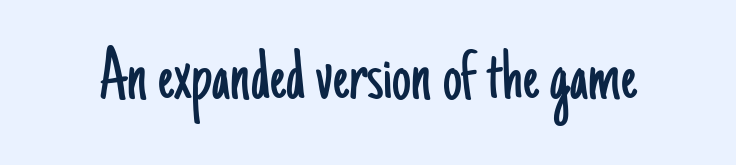
The image shows 76 px light, condensed sans-serif type, upright; set normal letter spacing, not underlined; low stroke contrast and a small x-height.
